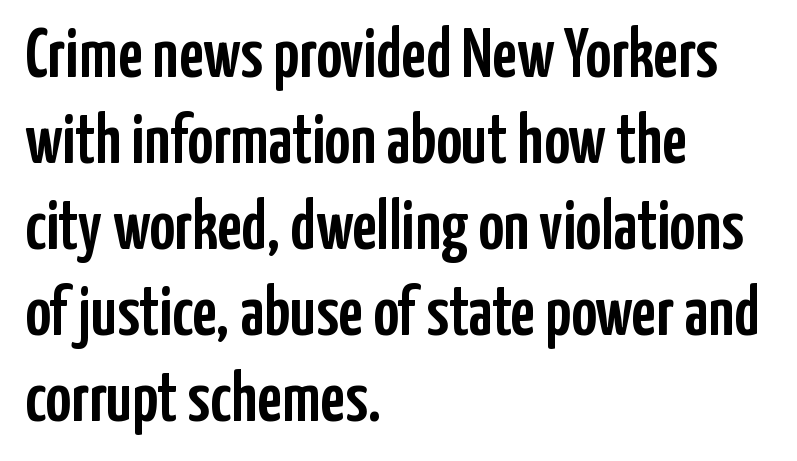
{"serif": "no", "italic": "no", "width": "condensed", "stroke_contrast": "low", "x_height": "medium", "monospaced": "no", "underline": "no", "align": "left", "line_spacing_ratio": 1.23, "letter_spacing": "normal", "letter_spacing_em": 0.0, "glyph_px": 70}
